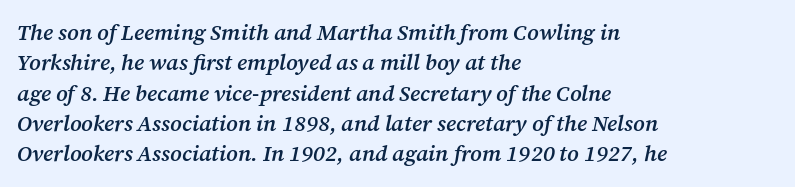
This is oblique type, the kind used for emphasis or titles. Set as a demibold, roughly 600 on the weight scale. Regular leading. Glance below the letters and you will spot only blank space.
